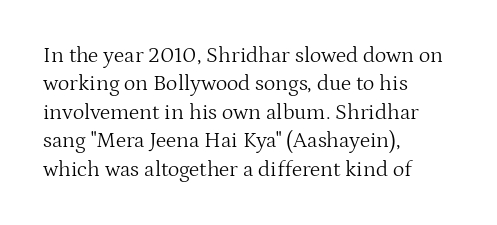
Q: Is the text bold? A: No.
Q: Is the text italic (slanted)? A: No, it is upright.
Q: Is the text underlined? A: No.
Q: How is the paragraph aligned? A: Left-aligned.
Q: Is the spacing between letters normal or unusually wide? A: Normal.
Q: Is the spacing between lines tight, normal or loose? A: Normal.
